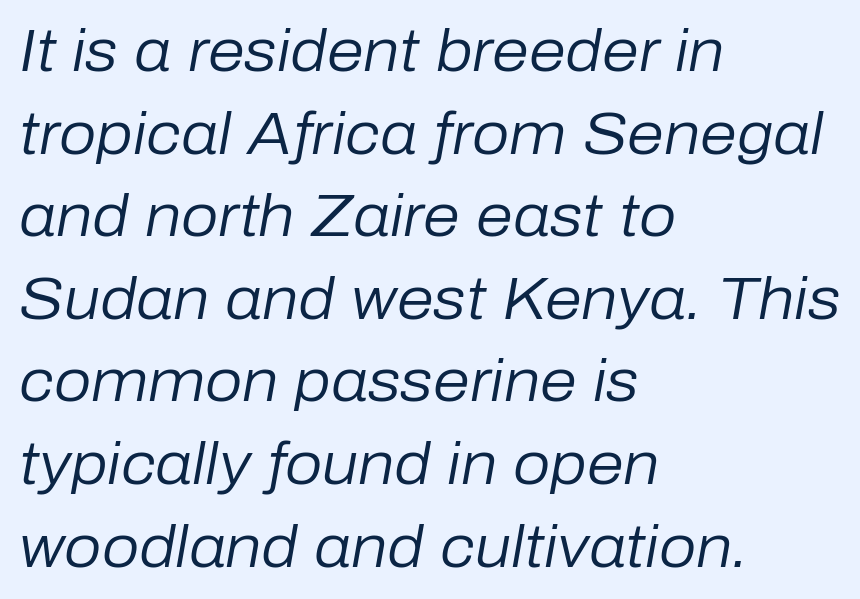
Q: Is the text bold? A: No.
Q: Is the text italic (slanted)? A: Yes, it leans right by about 10 degrees.
Q: Is the text underlined? A: No.
Q: How is the paragraph aligned? A: Left-aligned.
Q: Is the spacing between letters normal or unusually wide? A: Normal.
Q: Is the spacing between lines tight, normal or loose? A: Normal.
Q: Width (condensed, normal, or wide)? A: Normal.
Q: Stroke contrast? A: Low.
Q: x-height? A: Medium.
Q: Monospaced? A: No.
